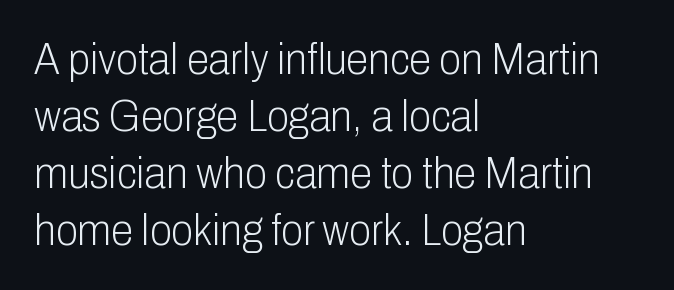
{"serif": "no", "italic": "no", "bold": "no", "weight": "light", "width": "condensed", "stroke_contrast": "low", "x_height": "medium", "monospaced": "no", "underline": "no", "align": "left", "line_spacing": "normal", "line_spacing_ratio": 1.27, "letter_spacing": "normal", "letter_spacing_em": 0.0, "glyph_px": 45}
